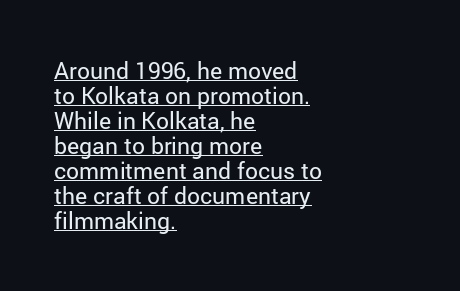
The lettering stays uniformly vertical, giving the passage a roman look. Underlining? Definitely there. The line texture is even and compact thanks to regular tracking. Does the copy run flush right? No — it runs flush left.
